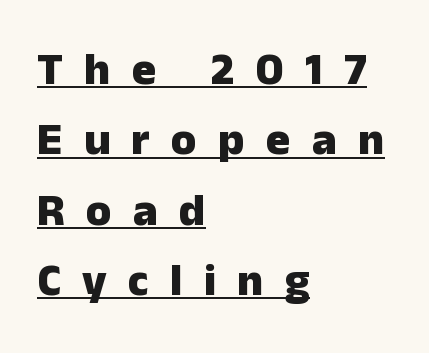
Q: Is the text bold? A: Yes.
Q: Is the text italic (slanted)? A: No, it is upright.
Q: Is the typeface a serif or a sans-serif typeface? A: Sans-serif.
Q: Is the text underlined? A: Yes.
Q: How is the paragraph aligned? A: Left-aligned.
Q: Is the spacing between letters normal or unusually wide? A: Unusually wide.
Q: Is the spacing between lines tight, normal or loose? A: Normal.
Q: Width (condensed, normal, or wide)? A: Normal.
Q: Stroke contrast? A: Low.
Q: x-height? A: Medium.
Q: Monospaced? A: No.
